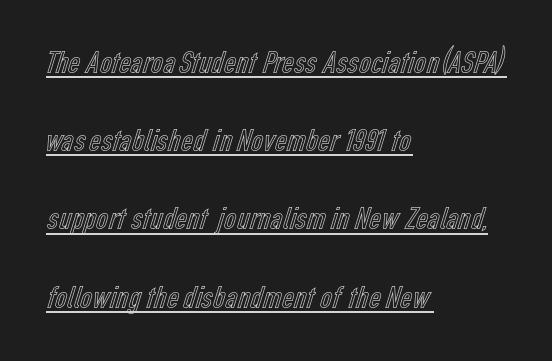
Q: Is the text italic (slanted)? A: Yes.
Q: Is the text underlined? A: Yes.
Q: How is the paragraph aligned? A: Left-aligned.
Q: Is the spacing between letters normal or unusually wide? A: Normal.
Q: Is the spacing between lines tight, normal or loose? A: Loose.
Q: Width (condensed, normal, or wide)? A: Condensed.
Q: x-height? A: Medium.
Q: Monospaced? A: No.
